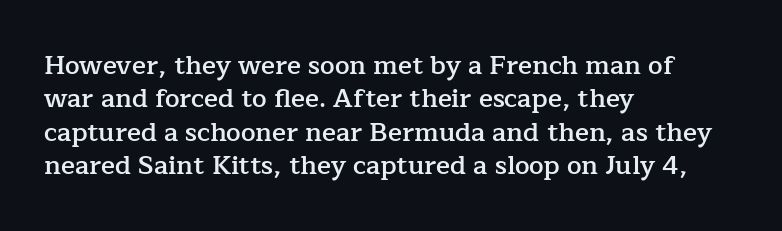
The image shows 26 px text type, upright; set left-aligned, normal line spacing (1.28x), normal letter spacing, not underlined.
